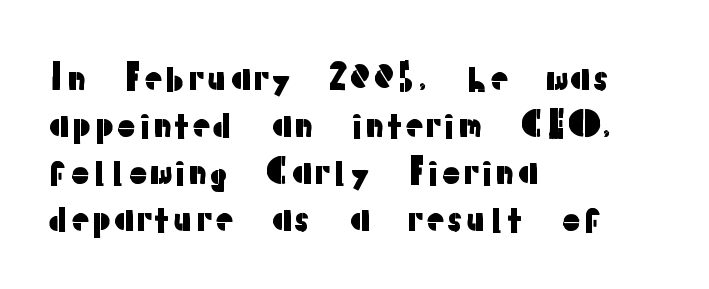
{"serif": "no", "italic": "no", "width": "normal", "stroke_contrast": "low", "x_height": "medium", "monospaced": "no", "underline": "no", "align": "left", "line_spacing": "normal", "line_spacing_ratio": 1.31, "letter_spacing": "normal", "letter_spacing_em": 0.0, "glyph_px": 36}
